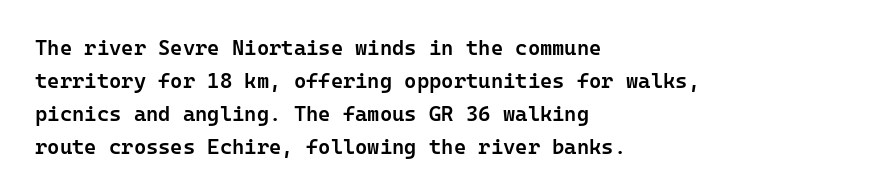
{"italic": "no", "bold": "semi", "underline": "no", "align": "left", "line_spacing": "normal", "line_spacing_ratio": 1.57, "letter_spacing": "normal", "letter_spacing_em": 0.0, "glyph_px": 21}
